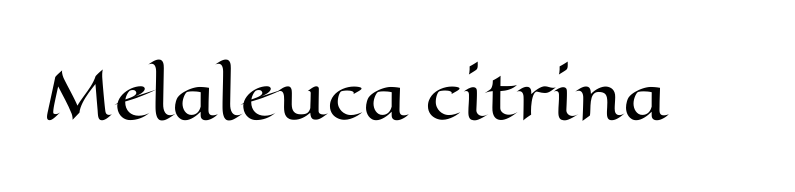
{"italic": "no", "width": "wide", "stroke_contrast": "high", "x_height": "medium", "monospaced": "no", "underline": "no", "letter_spacing": "normal", "letter_spacing_em": 0.0, "glyph_px": 63}
